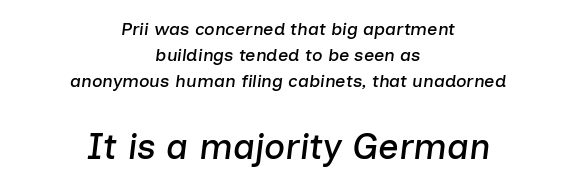
Q: Is the text italic (slanted)? A: Yes, it leans right by about 7 degrees.
Q: Is the text underlined? A: No.
Q: How is the paragraph aligned? A: Centered.
Q: Is the spacing between letters normal or unusually wide? A: Normal.
Q: Is the spacing between lines tight, normal or loose? A: Normal.
Q: Which block of text is set in a larger size, the first (top) or the second (bottom)? A: The second (bottom) one.
Q: Width (condensed, normal, or wide)? A: Normal.
Q: Stroke contrast? A: Low.
Q: x-height? A: Medium.
Q: Monospaced? A: No.
